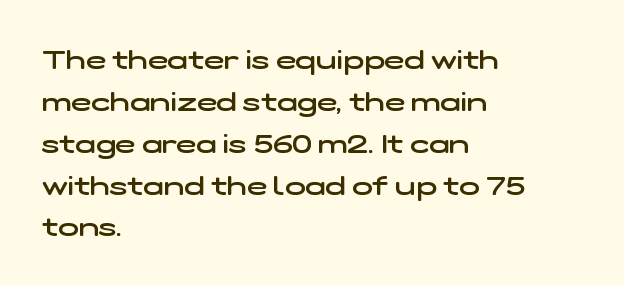
Q: Is the text bold? A: Semi-bold.
Q: Is the text underlined? A: No.
Q: How is the paragraph aligned? A: Left-aligned.
Q: Is the spacing between letters normal or unusually wide? A: Normal.
Q: Is the spacing between lines tight, normal or loose? A: Normal.
